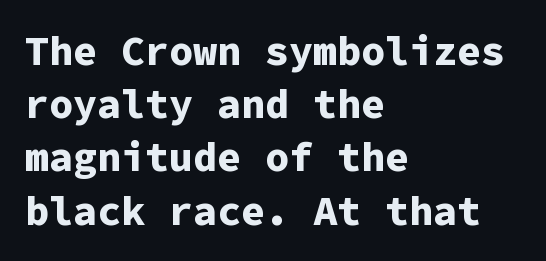
Strokes here are thick enough to call this a true bold. Inter-character spacing is left at the font's built-in metrics. Decoration check: the copy has no underline. Do the characters align in a grid? Yes, the font is monospaced. Regarding serifs, this sample does without them. In terms of leading, this rendering sits right in the middle.
